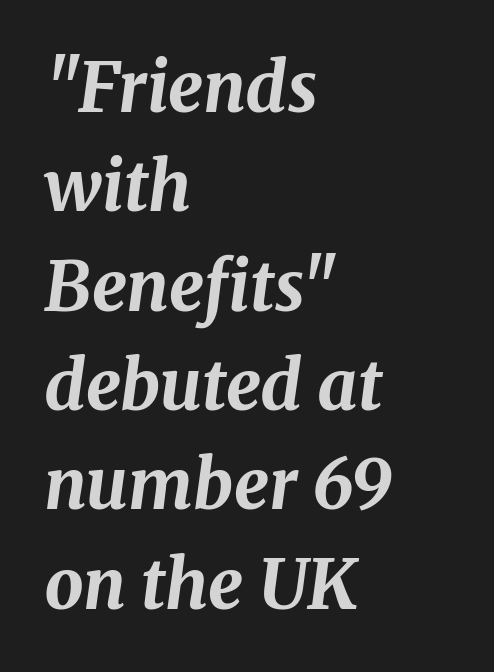
{"italic": "yes", "lean": "right", "slant_degrees": 8, "bold": "yes", "weight": "bold", "width": "normal", "stroke_contrast": "medium", "x_height": "medium", "monospaced": "no", "underline": "no", "align": "left", "line_spacing": "normal", "line_spacing_ratio": 1.44, "letter_spacing": "normal", "letter_spacing_em": 0.0, "glyph_px": 69}
